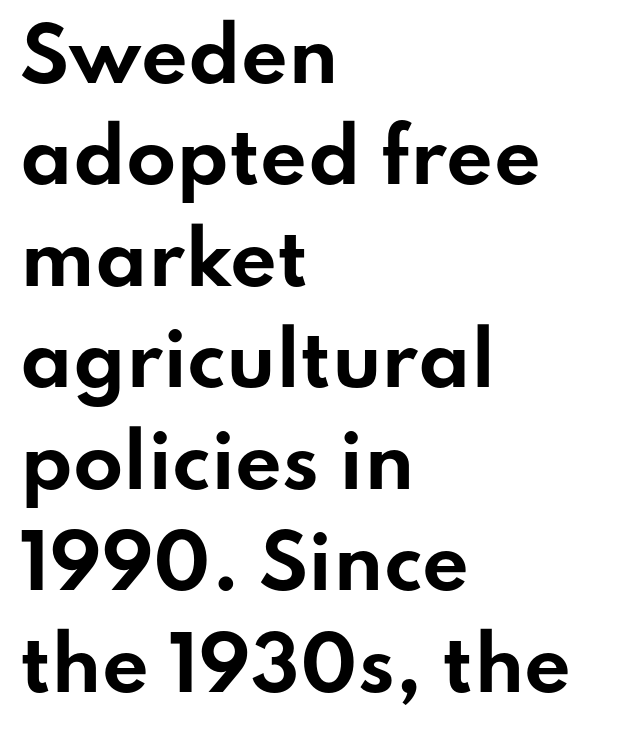
No italicization has been applied; the sample stays upright. The lines are quadded left. Stroke thickness is high; the sample reads as a true bold. Each new line begins a customary step beneath the previous one. The characters display no serif detailing; their extremities are plain.
